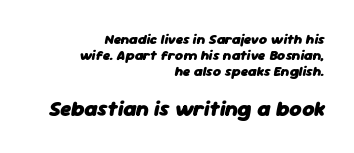
The image shows 21 px bold type, italic (leaning right); set right-aligned, tight line spacing (1.14x), normal letter spacing, not underlined; the second (bottom) block is 1.5x larger.
